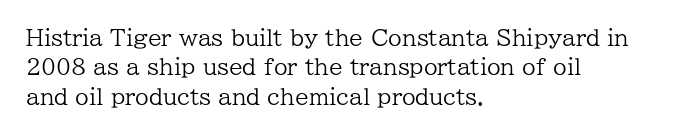
{"italic": "no", "bold": "no", "underline": "no", "align": "left", "line_spacing": "normal", "line_spacing_ratio": 1.33, "letter_spacing": "normal", "letter_spacing_em": 0.0, "glyph_px": 22}
